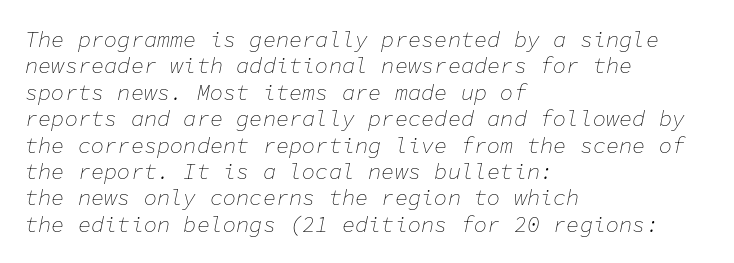
{"italic": "yes", "lean": "right", "slant_degrees": 11, "bold": "no", "underline": "no", "align": "left", "line_spacing_ratio": 1.2, "letter_spacing": "normal", "letter_spacing_em": 0.0, "glyph_px": 22}
